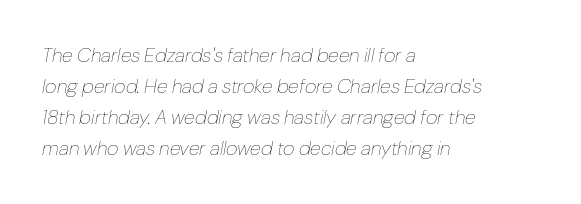
Q: Is the text bold? A: No.
Q: Is the text italic (slanted)? A: Yes, it leans right by about 10 degrees.
Q: Is the text underlined? A: No.
Q: How is the paragraph aligned? A: Left-aligned.
Q: Is the spacing between letters normal or unusually wide? A: Normal.
Q: Is the spacing between lines tight, normal or loose? A: Normal.
